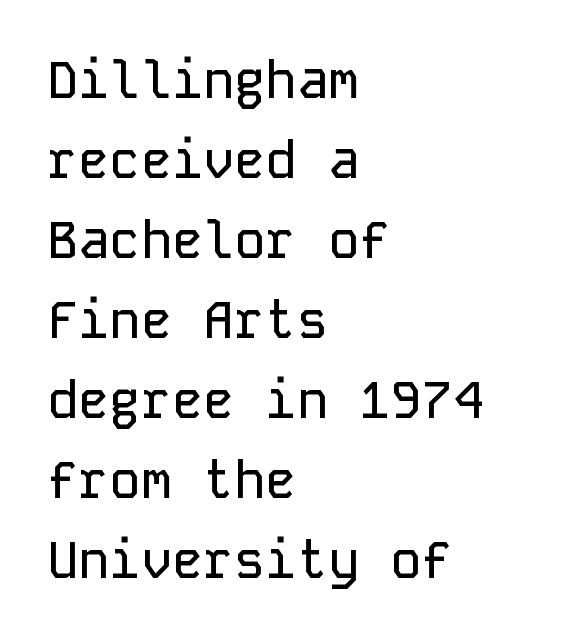
The letterforms sit shoulder to shoulder at normal distance. The rows are spaced the way most documents space them. Caption: multi-line text, flush left, ragged right. Italic? Not at all — the glyphs are vertical. Spacing verdict: monospaced, one width for all characters. These lines are composed in type without serifs.
